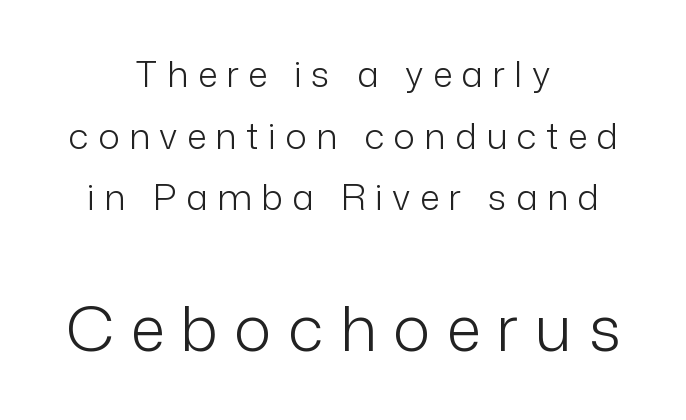
Q: Is the text bold? A: No.
Q: Is the text italic (slanted)? A: No, it is upright.
Q: Is the typeface a serif or a sans-serif typeface? A: Sans-serif.
Q: Is the text underlined? A: No.
Q: How is the paragraph aligned? A: Centered.
Q: Is the spacing between letters normal or unusually wide? A: Unusually wide.
Q: Which block of text is set in a larger size, the first (top) or the second (bottom)? A: The second (bottom) one.
Q: Width (condensed, normal, or wide)? A: Normal.
Q: Stroke contrast? A: Low.
Q: x-height? A: Medium.
Q: Monospaced? A: No.
